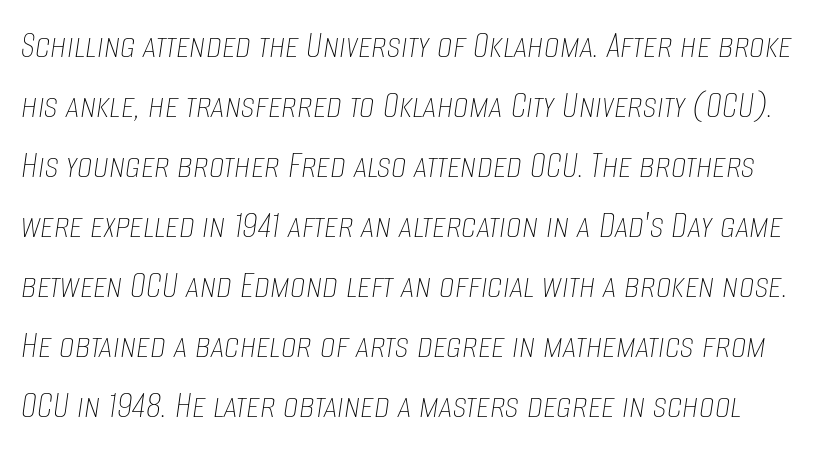
The image shows 39 px thin, condensed type, italic (leaning right); set normal line spacing (1.54x), normal letter spacing, not underlined; low stroke contrast and a large x-height.
